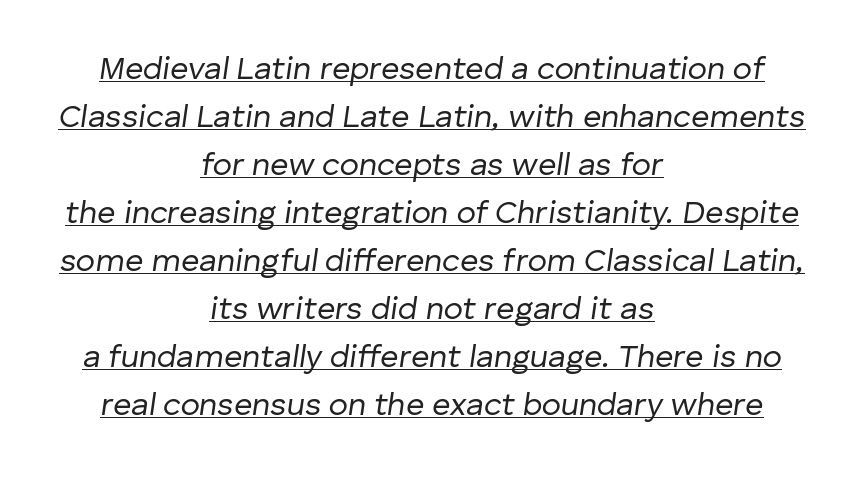
Evenly set lines give the paragraph a standard silhouette. Is this a heavy cut? Hardly; it is regular or lighter. Proportional: the letters do not fall into vertical columns. The whole block is typeset with a tilt.
